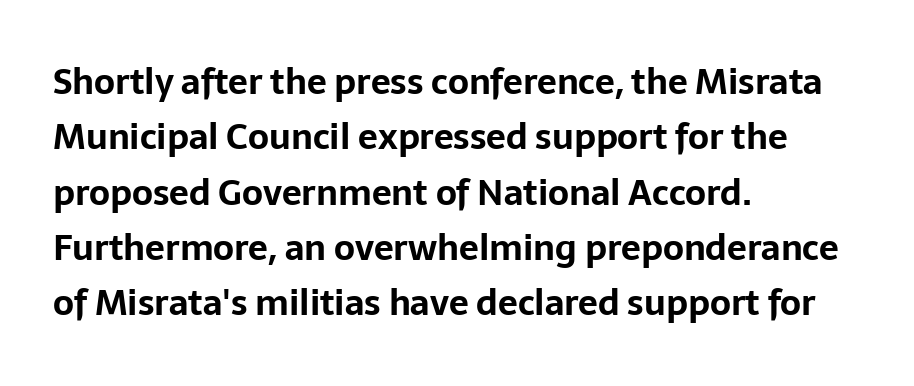
Q: Is the text bold? A: Yes.
Q: Is the text italic (slanted)? A: No, it is upright.
Q: Is the typeface a serif or a sans-serif typeface? A: Sans-serif.
Q: Is the text underlined? A: No.
Q: How is the paragraph aligned? A: Left-aligned.
Q: Is the spacing between letters normal or unusually wide? A: Normal.
Q: Is the spacing between lines tight, normal or loose? A: Normal.
Q: Width (condensed, normal, or wide)? A: Normal.
Q: Stroke contrast? A: Low.
Q: x-height? A: Medium.
Q: Monospaced? A: No.
